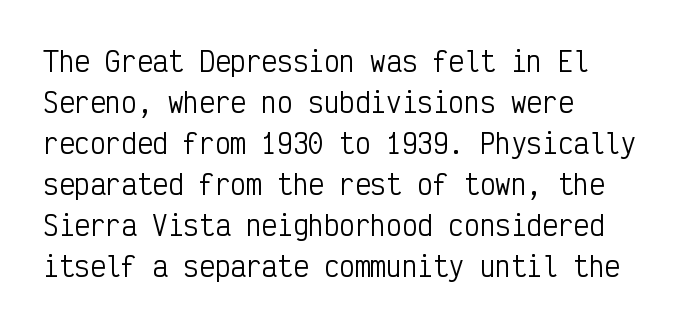
{"italic": "no", "bold": "no", "underline": "no", "align": "left", "line_spacing": "normal", "line_spacing_ratio": 1.58, "letter_spacing": "normal", "letter_spacing_em": 0.0, "glyph_px": 26}
